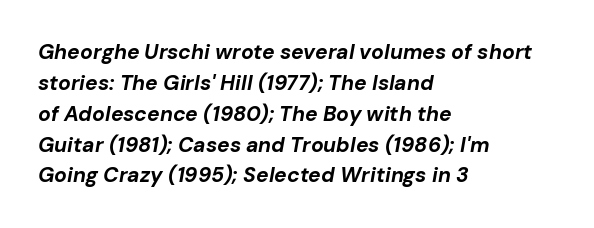
{"italic": "yes", "lean": "right", "slant_degrees": 10, "bold": "yes", "underline": "no", "align": "left", "line_spacing": "normal", "line_spacing_ratio": 1.47, "letter_spacing": "normal", "letter_spacing_em": 0.0, "glyph_px": 21}
